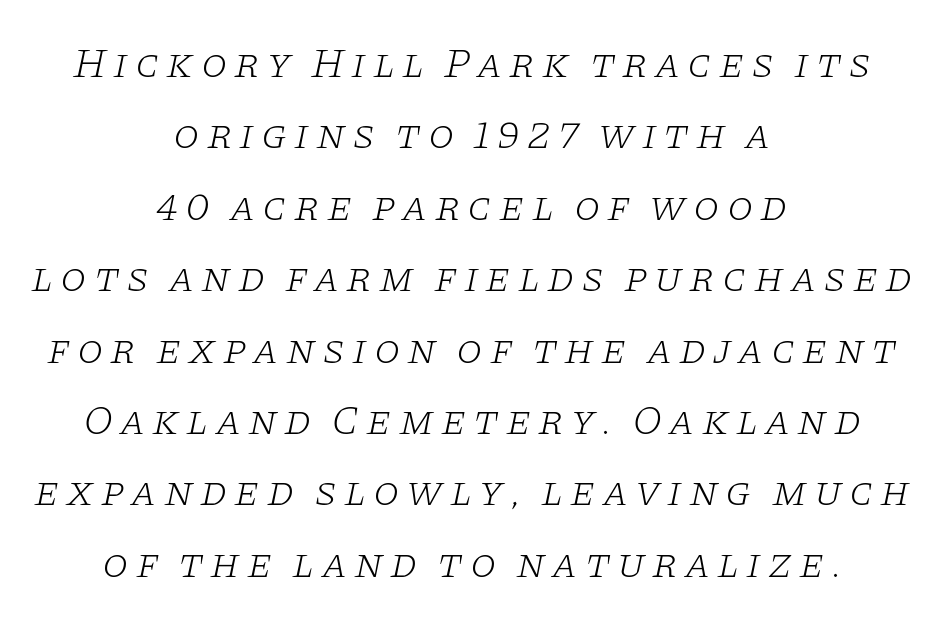
Q: Is the text bold? A: No.
Q: Is the text italic (slanted)? A: Yes, it leans right by about 11 degrees.
Q: Is the typeface a serif or a sans-serif typeface? A: Serif.
Q: Is the text underlined? A: No.
Q: How is the paragraph aligned? A: Centered.
Q: Is the spacing between lines tight, normal or loose? A: Normal.
Q: Width (condensed, normal, or wide)? A: Wide.
Q: Stroke contrast? A: Low.
Q: x-height? A: Large.
Q: Monospaced? A: No.
